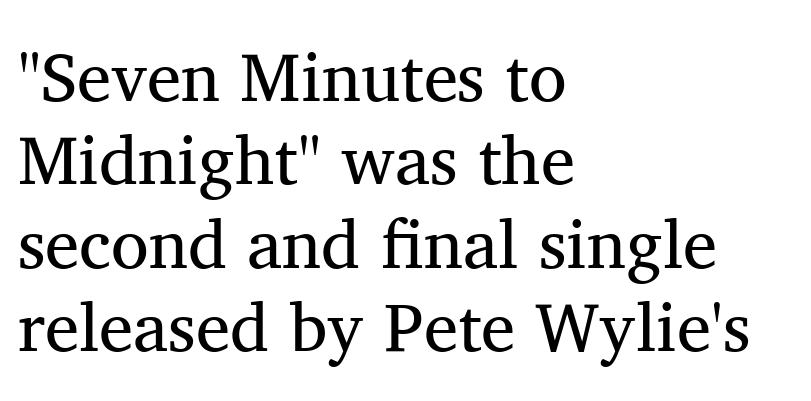
The foot of each line stays bare and open. Vertical stems look standard width or narrower in stroke. Each letter keeps its own natural width here, so spacing adapts to shape. You can tell it's not italic because the verticals are truly vertical.
